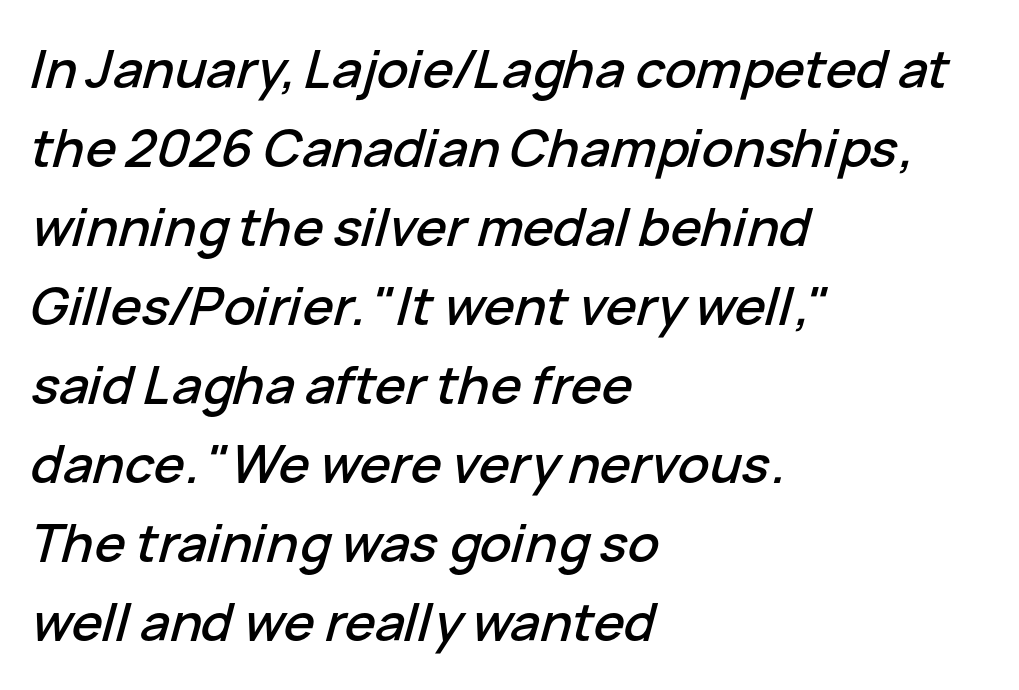
You could call the tracking neutral — neither tight nor loose. Each letter keeps its own natural width here, so spacing adapts to shape. No word sits above an underline. How would I describe the line gaps? Plain and ordinary. The ragged edge is on the right, which tells us the setting is flush left.
